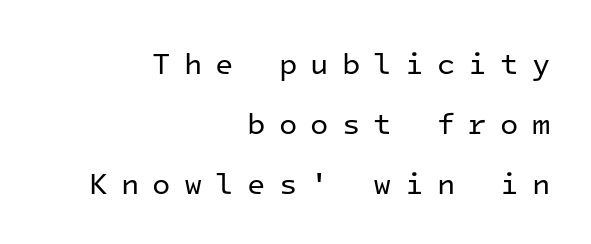
The font's upright variant was chosen for this text. What kind of face is this? One without serifs — a sans. Glyph-to-glyph distance is far greater than everyday printed text. The words here are not underlined. You could fit nearly another row in the gap between these rows. Note the uniform advance width — an 'i' takes as much space as an 'm'.
